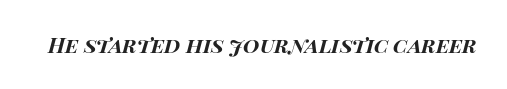
{"italic": "yes", "lean": "right", "slant_degrees": 15, "bold": "yes", "underline": "no", "letter_spacing": "normal", "letter_spacing_em": 0.0, "glyph_px": 21}
